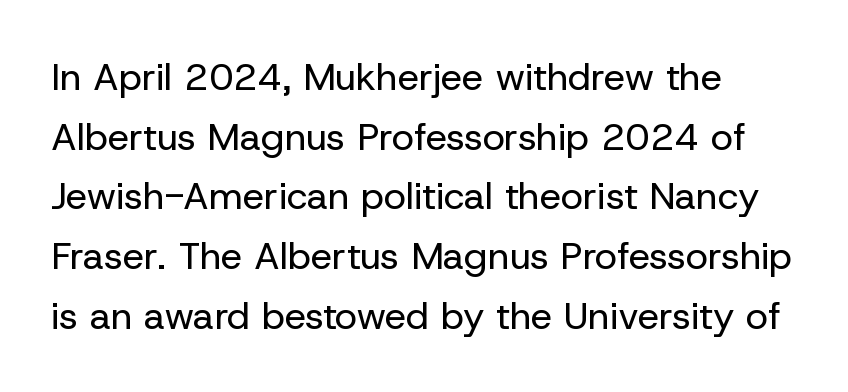
The image shows 38 px regular-weight sans-serif type, upright; set left-aligned, normal line spacing (1.57x), normal letter spacing, not underlined; low stroke contrast and a medium x-height.
